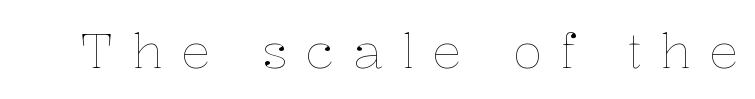
Q: Is the text bold? A: No.
Q: Is the text italic (slanted)? A: No, it is upright.
Q: Is the text underlined? A: No.
Q: Is the spacing between letters normal or unusually wide? A: Unusually wide.
Q: Width (condensed, normal, or wide)? A: Normal.
Q: Stroke contrast? A: Low.
Q: x-height? A: Medium.
Q: Monospaced? A: No.
